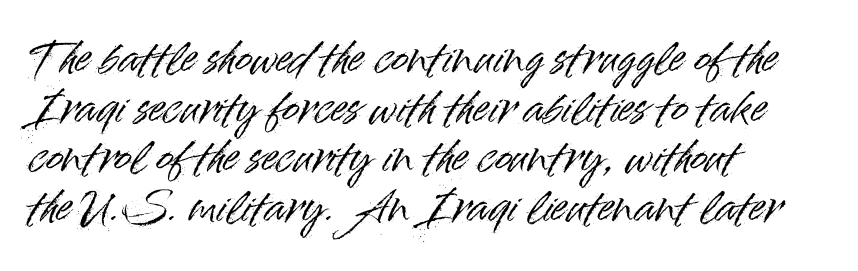
{"serif": "no", "width": "normal", "stroke_contrast": "high", "x_height": "small", "monospaced": "no", "underline": "no", "align": "left", "line_spacing_ratio": 1.21, "letter_spacing": "normal", "letter_spacing_em": 0.0, "glyph_px": 41}
